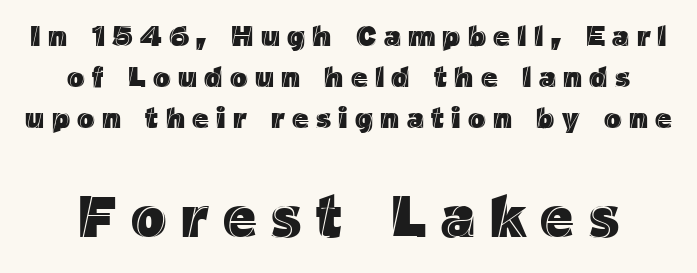
The image shows 58 px text type, upright; set normal line spacing (1.42x), unusually wide letter spacing (+0.25 em), not underlined; the second (bottom) block is 2.0x larger; a medium x-height.
